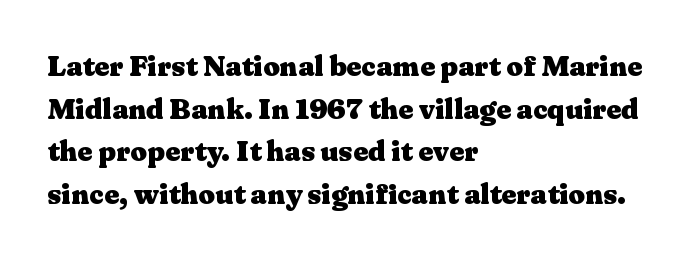
The image shows 29 px heavy, wide serif type, upright; set left-aligned, normal line spacing (1.47x), normal letter spacing, not underlined; medium stroke contrast and a medium x-height.
